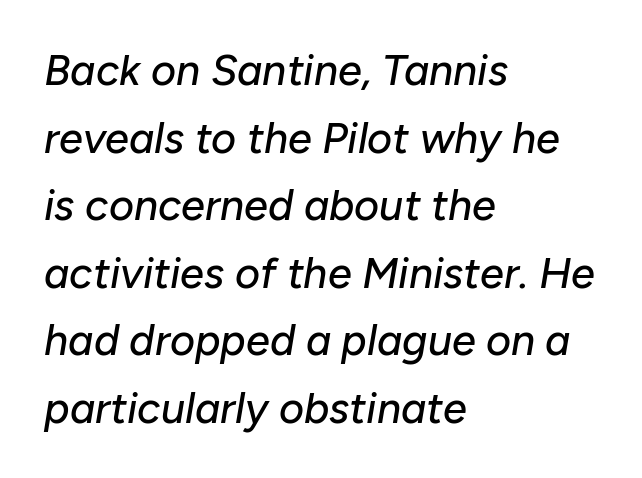
Lines of text with bare space underneath. Does the leading feel generous? No, just average. The letters advance in unequal steps, a hallmark of proportional type. Is the block centered? No — it sits flush against the left margin. Characters follow at the spacing the type designer built in. Tall strokes in this sample are angled rather than plumb.
